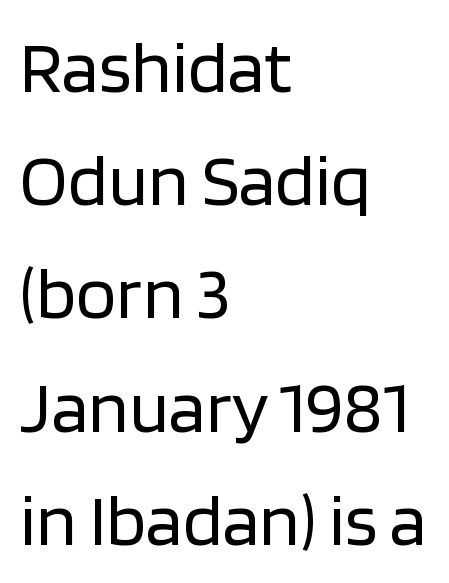
How are the letters spaced? Ordinarily, with no added tracking. This is sans-serif lettering, the kind often seen on screens and signage. The compositor pushed each line to the left boundary. Underline: absent. The face used here is proportionally spaced, like ordinary book or web type. A normal amount of white space separates one row of letters from the next.
